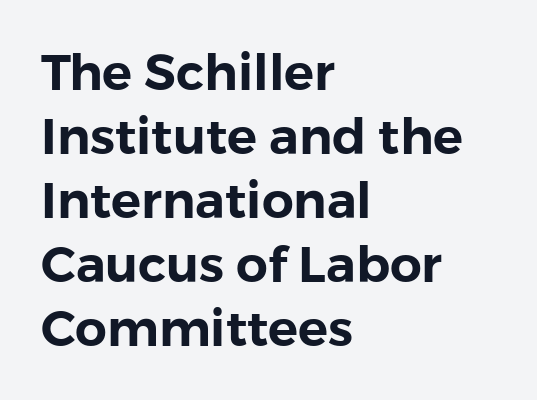
{"serif": "no", "italic": "no", "width": "normal", "stroke_contrast": "low", "x_height": "medium", "monospaced": "no", "underline": "no", "align": "left", "line_spacing": "normal", "line_spacing_ratio": 1.28, "letter_spacing": "normal", "letter_spacing_em": 0.0, "glyph_px": 50}
